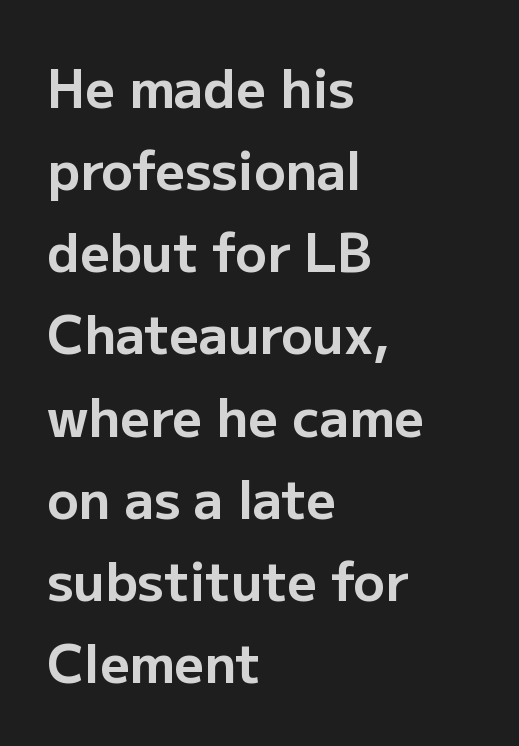
The image shows 52 px bold sans-serif type, upright; set left-aligned, normal line spacing (1.58x), normal letter spacing, not underlined; low stroke contrast and a medium x-height.
